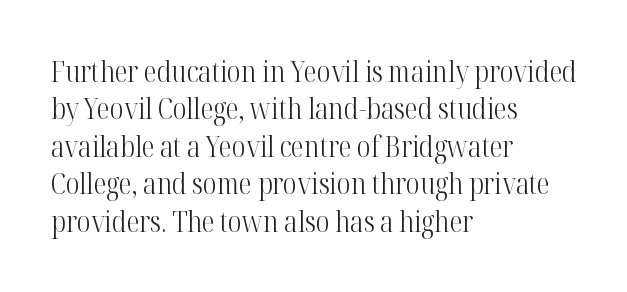
The glyphs in this specimen are seriffed. The lines are quadded left. The lettering stays uniformly vertical, giving the passage a roman look. A typesetter would call this leading conventional body-copy spacing.
